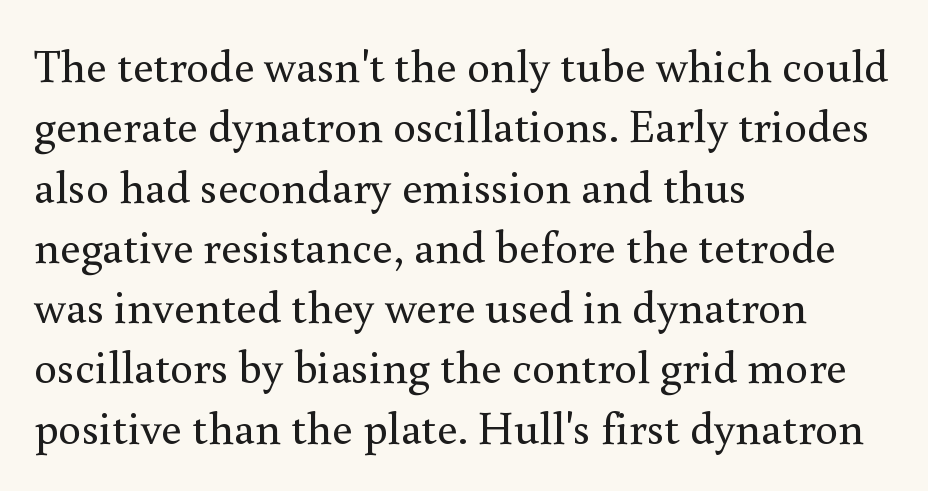
The image shows 46 px regular-weight serif type, upright; set left-aligned, normal line spacing (1.31x), normal letter spacing, not underlined; a small x-height.
